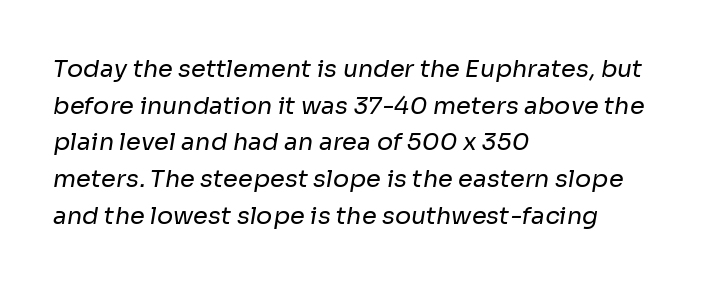
{"bold": "no", "underline": "no", "align": "left", "line_spacing": "normal", "line_spacing_ratio": 1.53, "letter_spacing": "normal", "letter_spacing_em": 0.0, "glyph_px": 24}
